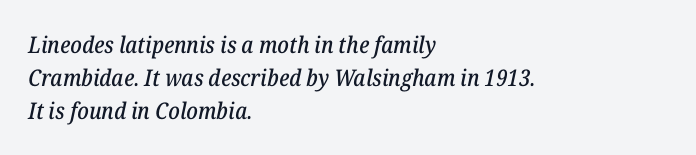
{"italic": "yes", "lean": "right", "slant_degrees": 12, "underline": "no", "align": "left", "line_spacing": "normal", "line_spacing_ratio": 1.44, "letter_spacing": "normal", "letter_spacing_em": 0.0, "glyph_px": 23}
